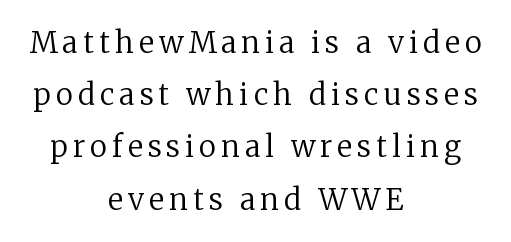
{"serif": "yes", "italic": "no", "bold": "no", "weight": "regular", "width": "normal", "stroke_contrast": "low", "x_height": "medium", "monospaced": "no", "underline": "no", "align": "center", "line_spacing_ratio": 1.8, "glyph_px": 29}
